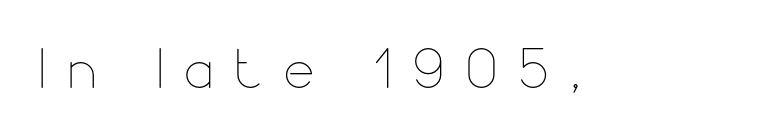
Q: Is the text bold? A: No.
Q: Is the text italic (slanted)? A: No, it is upright.
Q: Is the text underlined? A: No.
Q: Is the spacing between letters normal or unusually wide? A: Unusually wide.
Q: Width (condensed, normal, or wide)? A: Normal.
Q: Stroke contrast? A: Low.
Q: x-height? A: Small.
Q: Monospaced? A: No.
